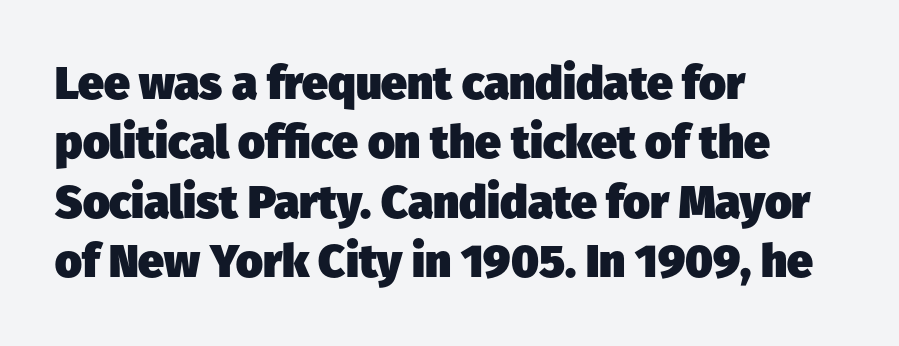
The image shows 46 px heavy sans-serif type; set left-aligned, normal line spacing (1.29x), normal letter spacing, not underlined; low stroke contrast and a medium x-height.
